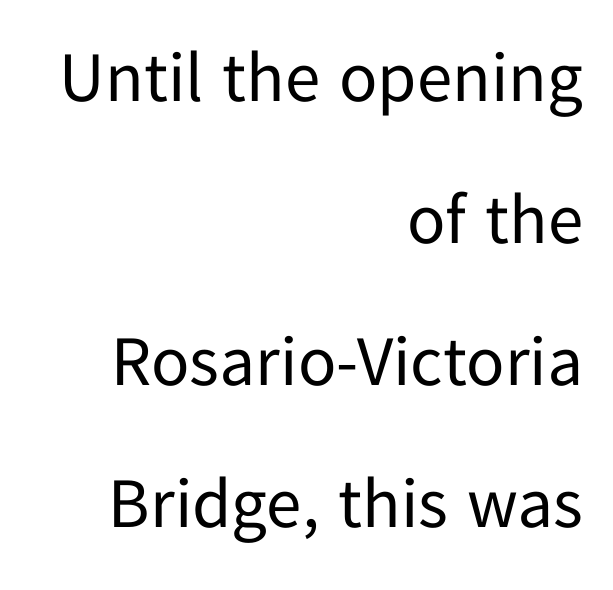
Q: Is the text bold? A: No.
Q: Is the text italic (slanted)? A: No, it is upright.
Q: Is the typeface a serif or a sans-serif typeface? A: Sans-serif.
Q: Is the text underlined? A: No.
Q: How is the paragraph aligned? A: Right-aligned.
Q: Is the spacing between letters normal or unusually wide? A: Normal.
Q: Is the spacing between lines tight, normal or loose? A: Loose.
Q: Width (condensed, normal, or wide)? A: Normal.
Q: Stroke contrast? A: Low.
Q: x-height? A: Medium.
Q: Monospaced? A: No.
